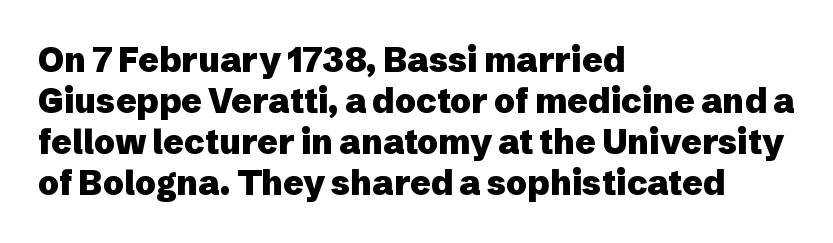
{"serif": "no", "italic": "no", "bold": "yes", "weight": "heavy", "width": "normal", "stroke_contrast": "low", "x_height": "medium", "monospaced": "no", "underline": "no", "align": "left", "line_spacing_ratio": 1.21, "letter_spacing": "normal", "letter_spacing_em": 0.0, "glyph_px": 34}
